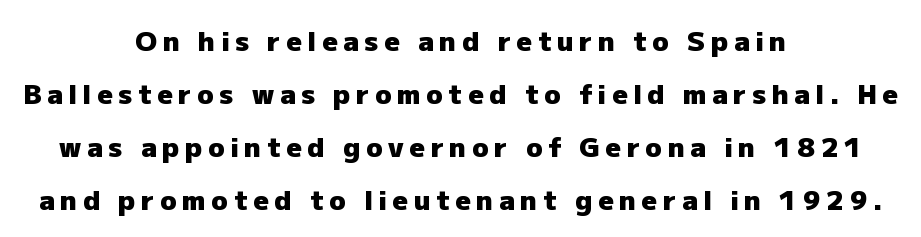
The image shows 27 px bold type, upright; set centered, loose line spacing (1.96x), unusually wide letter spacing (+0.21 em), not underlined.
